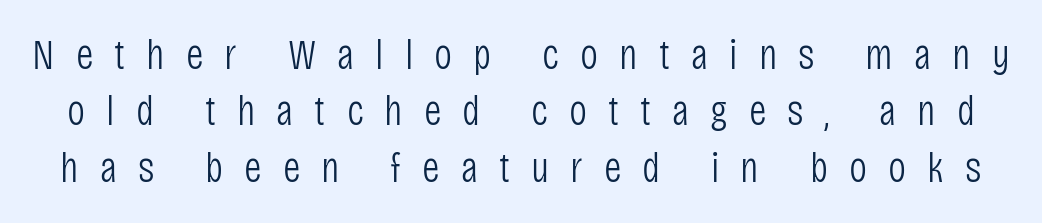
The image shows 43 px light, condensed sans-serif type, upright; set normal line spacing (1.31x), unusually wide letter spacing (+0.49 em), not underlined; low stroke contrast and a large x-height.
